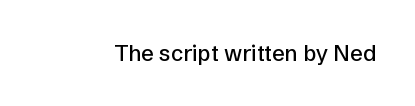
Tall strokes in this sample are plumb rather than angled. Short note: letters normally spaced. Lines of text with bare space underneath.
